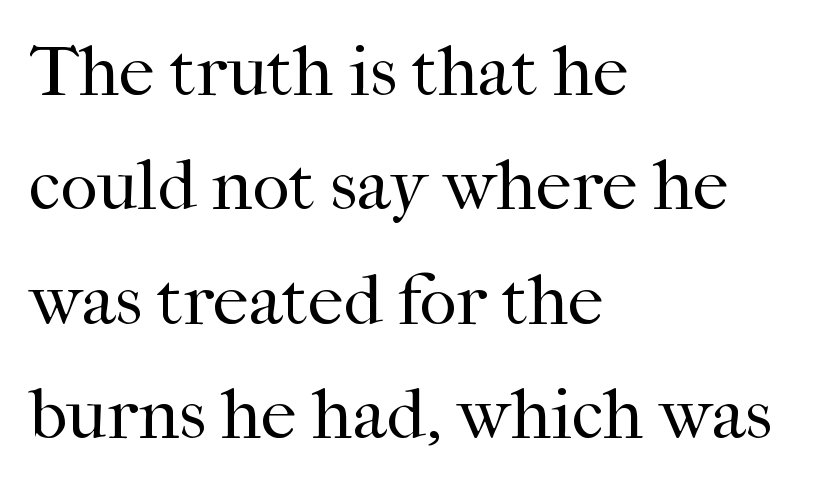
{"serif": "yes", "italic": "no", "bold": "no", "weight": "regular", "width": "normal", "stroke_contrast": "high", "x_height": "medium", "monospaced": "no", "underline": "no", "align": "left", "line_spacing": "normal", "line_spacing_ratio": 1.59, "letter_spacing": "normal", "letter_spacing_em": 0.0, "glyph_px": 72}
